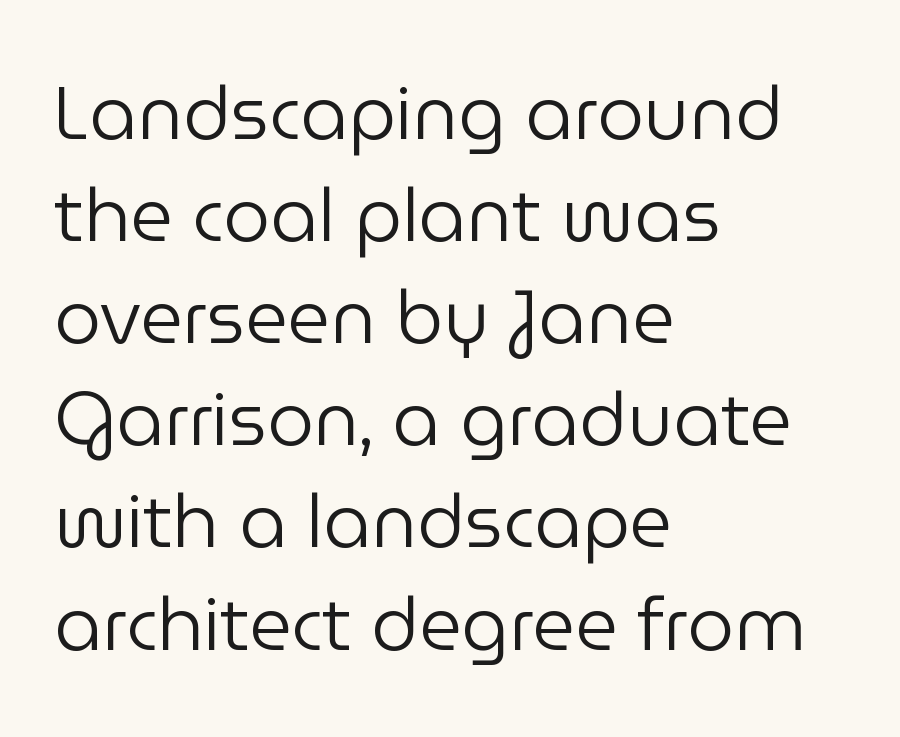
The rendering keeps characters at their native spacing. Proportional: the letters do not fall into vertical columns. These lines stack with their left ends in a neat column. This block has exactly the height ordinary leading produces. Beneath every word, the page is bare.
